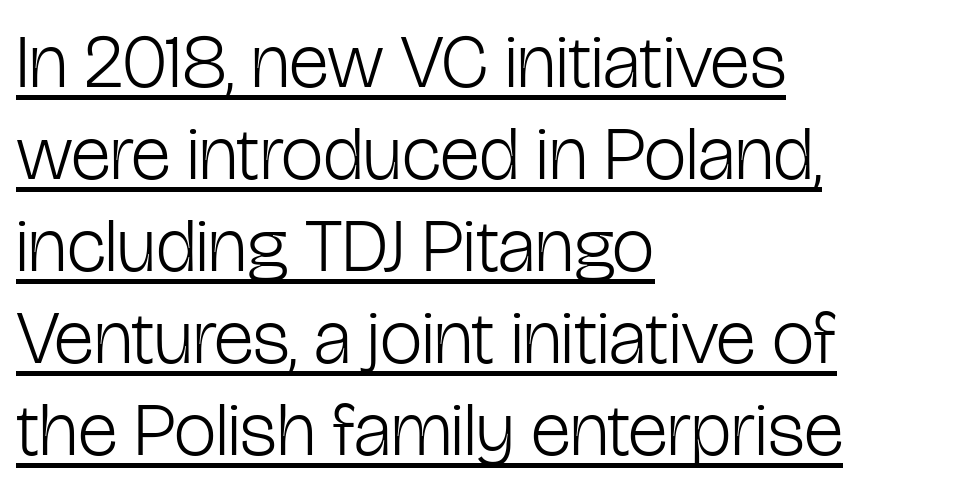
Like a heading marked for emphasis, these lines bear an underscore. Unlike a traditional serif, this face leaves its strokes unadorned. Do the letters lean? They stand straight. Heaviness? Minimal to ordinary, like unemphasized prose. Every row of glyphs begins at an identical x-position on the left.
